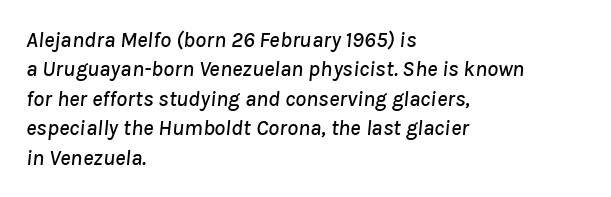
The image shows 22 px text type, italic (leaning right); set left-aligned, normal line spacing (1.34x), normal letter spacing, not underlined.
